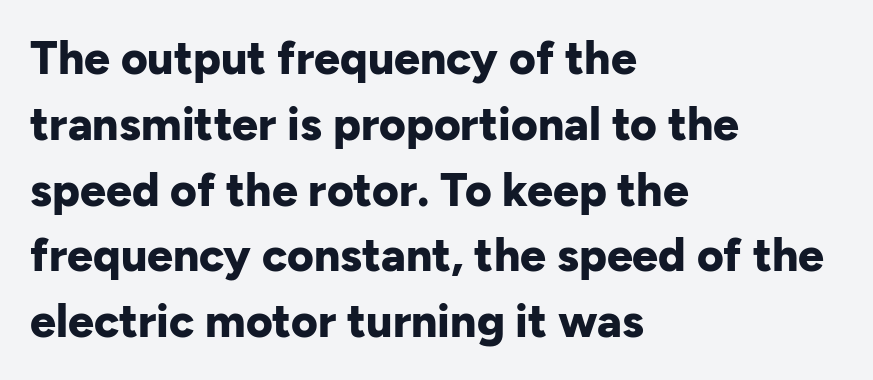
Q: Is the text bold? A: Yes.
Q: Is the text italic (slanted)? A: No, it is upright.
Q: Is the typeface a serif or a sans-serif typeface? A: Sans-serif.
Q: Is the text underlined? A: No.
Q: How is the paragraph aligned? A: Left-aligned.
Q: Is the spacing between letters normal or unusually wide? A: Normal.
Q: Is the spacing between lines tight, normal or loose? A: Normal.
Q: Width (condensed, normal, or wide)? A: Normal.
Q: Stroke contrast? A: Low.
Q: x-height? A: Medium.
Q: Monospaced? A: No.
